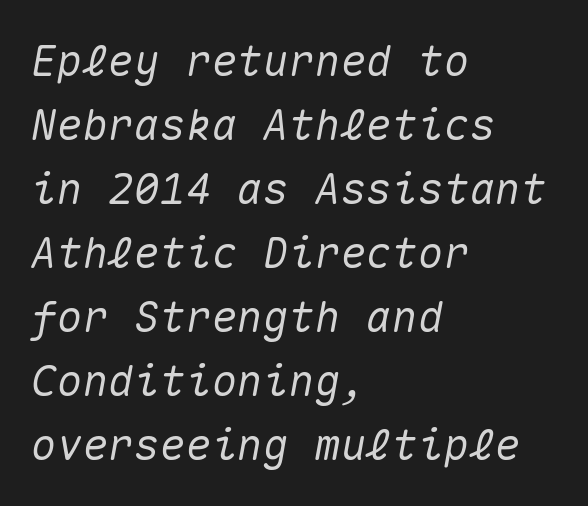
Do the characters align in a grid? Yes, the font is monospaced. The font's italic variant was chosen for this text. These lines are set flush left with a ragged right edge. Descenders hang freely into open space. Letter spacing: default. Horizontal bands of white between lines are of average thickness.
